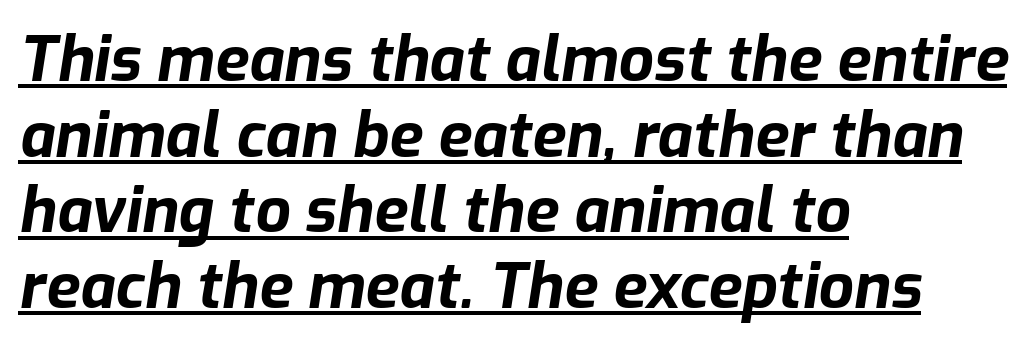
Q: Is the text bold? A: Yes.
Q: Is the text italic (slanted)? A: Yes, it leans right by about 9 degrees.
Q: Is the text underlined? A: Yes.
Q: How is the paragraph aligned? A: Left-aligned.
Q: Is the spacing between letters normal or unusually wide? A: Normal.
Q: Width (condensed, normal, or wide)? A: Normal.
Q: Stroke contrast? A: Low.
Q: x-height? A: Medium.
Q: Monospaced? A: No.
